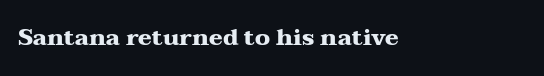
Notice how thick the strokes are: this is what a full bold looks like. In terms of letterspacing, this is plain default setting. The specimen omits any rule beneath the text block's lines. The lettering stays uniformly vertical, giving the passage a roman look.
